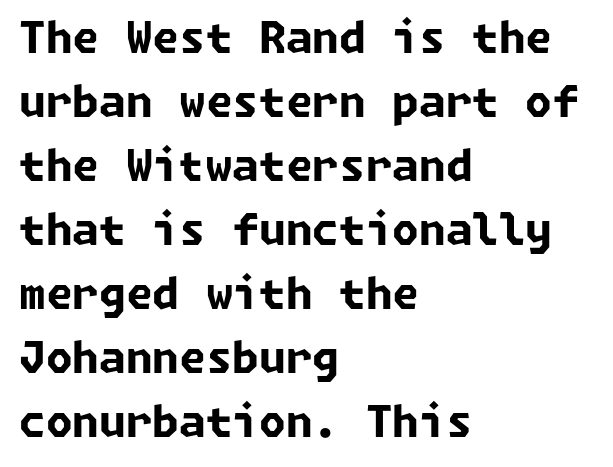
Q: Is the text bold? A: Yes.
Q: Is the typeface a serif or a sans-serif typeface? A: Sans-serif.
Q: Is the text underlined? A: No.
Q: How is the paragraph aligned? A: Left-aligned.
Q: Is the spacing between letters normal or unusually wide? A: Normal.
Q: Is the spacing between lines tight, normal or loose? A: Normal.
Q: Width (condensed, normal, or wide)? A: Normal.
Q: Stroke contrast? A: Low.
Q: x-height? A: Medium.
